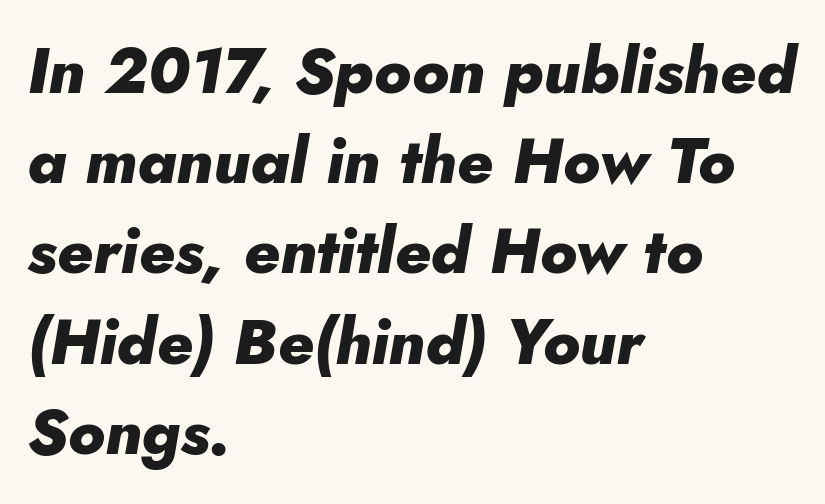
{"italic": "yes", "lean": "right", "slant_degrees": 10, "bold": "yes", "weight": "heavy", "width": "normal", "stroke_contrast": "low", "x_height": "small", "monospaced": "no", "underline": "no", "align": "left", "line_spacing": "normal", "line_spacing_ratio": 1.41, "letter_spacing": "normal", "letter_spacing_em": 0.0, "glyph_px": 64}
